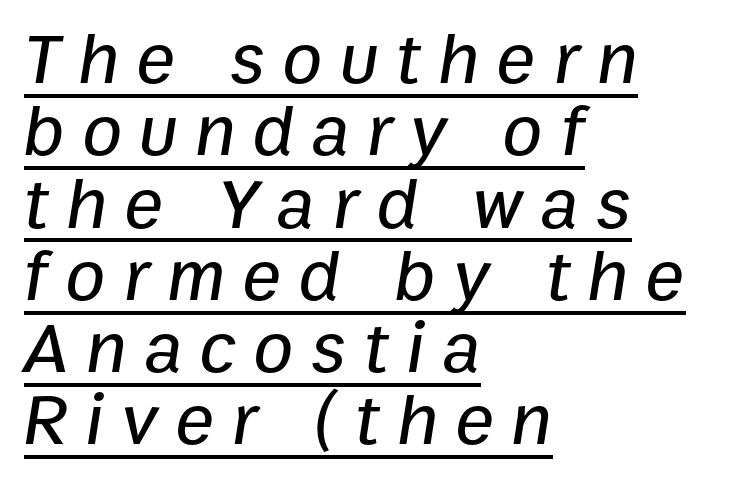
The image shows 73 px text type, italic (leaning right); set left-aligned, tight line spacing (0.99x), unusually wide letter spacing (+0.24 em), underlined; low stroke contrast and a medium x-height.
